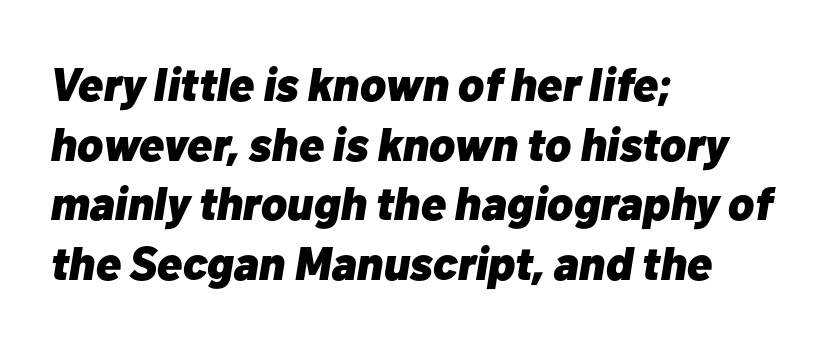
The image shows 47 px heavy type, italic (leaning right); set left-aligned, normal line spacing (1.27x), normal letter spacing, not underlined; low stroke contrast and a medium x-height.
